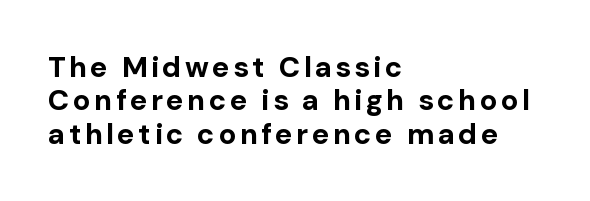
Q: Is the text bold? A: Yes.
Q: Is the text italic (slanted)? A: No, it is upright.
Q: Is the typeface a serif or a sans-serif typeface? A: Sans-serif.
Q: Is the text underlined? A: No.
Q: How is the paragraph aligned? A: Left-aligned.
Q: Is the spacing between lines tight, normal or loose? A: Tight.
Q: Width (condensed, normal, or wide)? A: Normal.
Q: Stroke contrast? A: Low.
Q: x-height? A: Medium.
Q: Monospaced? A: No.
